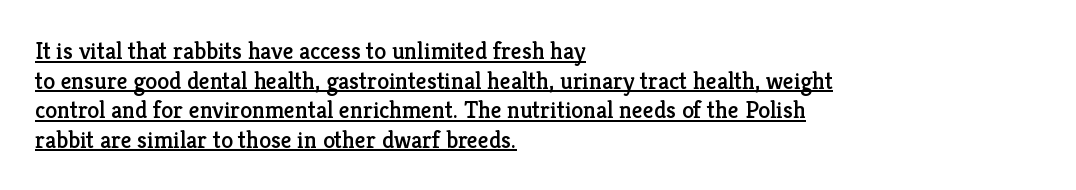
The image shows 24 px text type, upright; set left-aligned, line spacing 1.23x, normal letter spacing, underlined.
